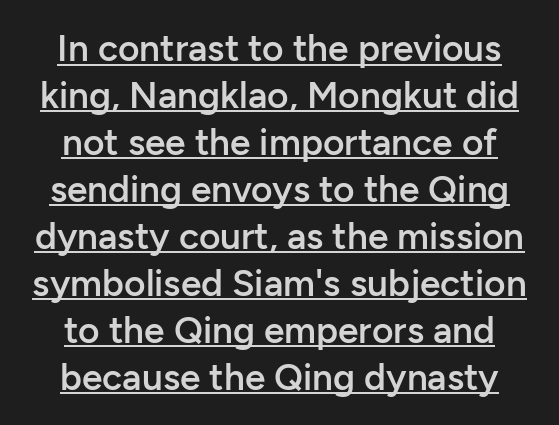
The typeface chosen for these lines omits serifs. Is there an underline? Yes — a line sits under the letters. Style check: upright. Quick note: interline space is typical. These words are printed semibold, heavier than regular yet not bold. Each word holds together tightly as a unit, with standard inter-letter gaps.
